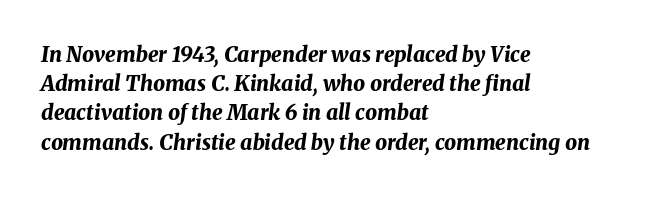
Q: Is the text bold? A: Yes.
Q: Is the text italic (slanted)? A: Yes, it leans right by about 8 degrees.
Q: Is the text underlined? A: No.
Q: How is the paragraph aligned? A: Left-aligned.
Q: Is the spacing between letters normal or unusually wide? A: Normal.
Q: Is the spacing between lines tight, normal or loose? A: Normal.
